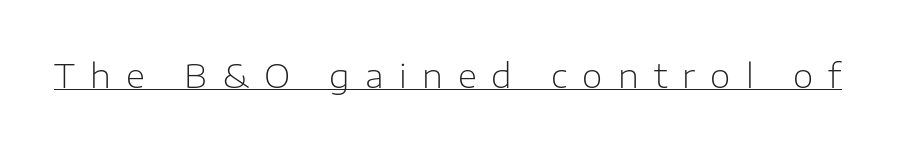
Q: Is the text bold? A: No.
Q: Is the text italic (slanted)? A: No, it is upright.
Q: Is the typeface a serif or a sans-serif typeface? A: Sans-serif.
Q: Is the text underlined? A: Yes.
Q: Is the spacing between letters normal or unusually wide? A: Unusually wide.
Q: Width (condensed, normal, or wide)? A: Normal.
Q: Stroke contrast? A: Low.
Q: x-height? A: Medium.
Q: Monospaced? A: No.
